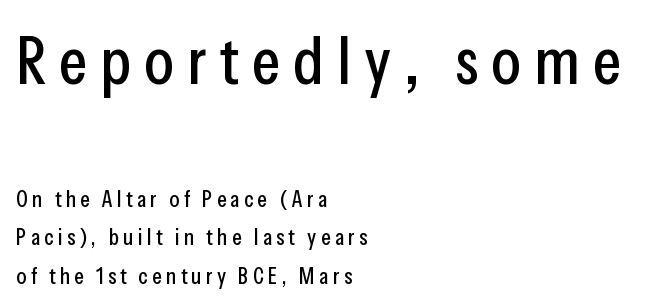
{"serif": "no", "italic": "no", "width": "condensed", "stroke_contrast": "low", "x_height": "medium", "monospaced": "no", "underline": "no", "align": "left", "line_spacing": "normal", "line_spacing_ratio": 1.67, "larger_block": "first", "size_ratio": 2.96, "glyph_px": 68}
